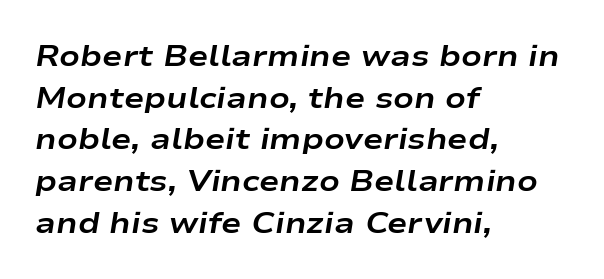
{"italic": "yes", "lean": "right", "slant_degrees": 9, "bold": "yes", "weight": "bold", "width": "wide", "stroke_contrast": "low", "x_height": "medium", "monospaced": "no", "underline": "no", "align": "left", "line_spacing": "normal", "line_spacing_ratio": 1.39, "letter_spacing": "normal", "letter_spacing_em": 0.0, "glyph_px": 30}
